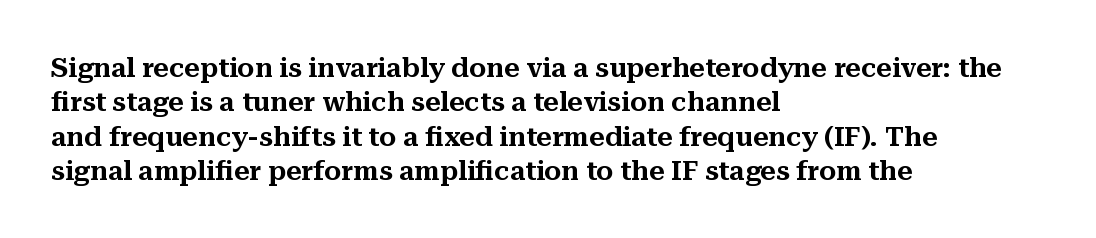
The image shows 27 px text type, upright; set left-aligned, normal line spacing (1.27x), normal letter spacing, not underlined.
